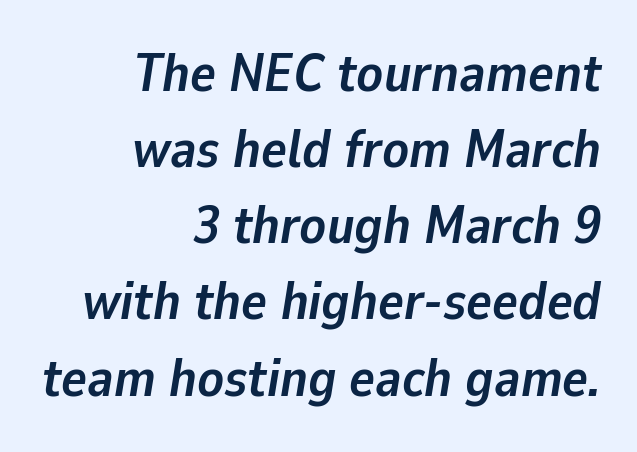
The image shows 54 px semibold type, italic (leaning right); set right-aligned, normal line spacing (1.41x), normal letter spacing, not underlined; low stroke contrast and a medium x-height.
